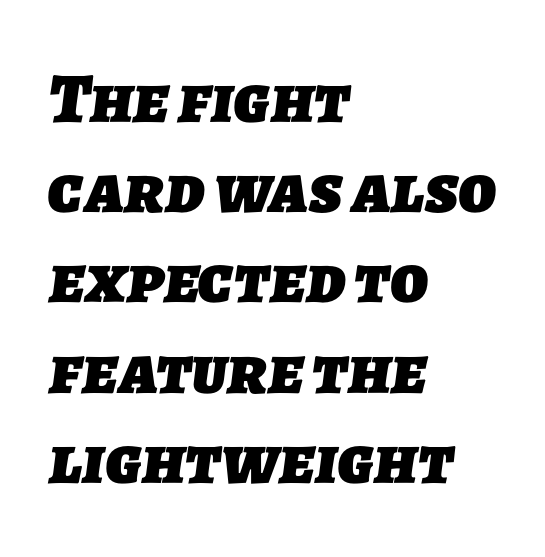
On the weight axis this lands at bold, roughly 700. Each letter keeps its own natural width here, so spacing adapts to shape. Typeset ragged right — the left edge is the straight one. If you measured baseline to baseline, you'd find a middling distance.
